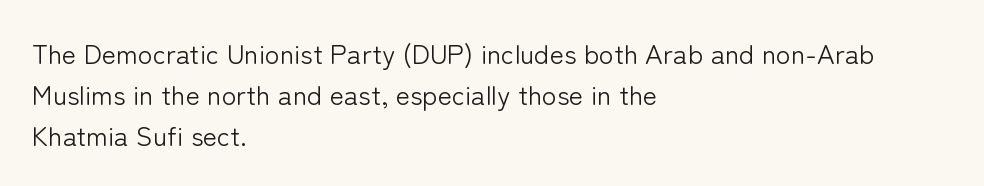
The passage shown stacks its lines at a standard gap. Plain, unruled lines of type. Summary of weight: not heavy and not bold. The rendering keeps characters at their native spacing. Notice how the stems are strictly vertical — no italics here.
